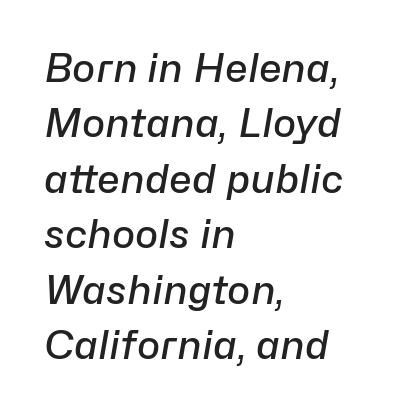
The image shows 39 px semibold type, italic (leaning right); set left-aligned, normal line spacing (1.42x), normal letter spacing, not underlined; low stroke contrast and a medium x-height.
